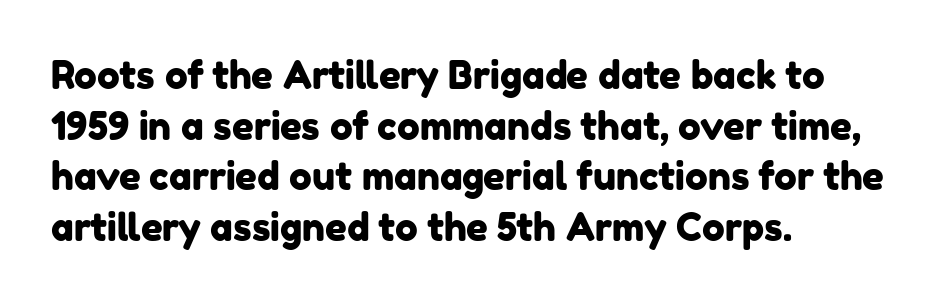
The designer went with a sans here, leaving each stem footless. Where is the straight margin? On the left. The letters advance in unequal steps, a hallmark of proportional type. This rendering features lettering with no underline.
